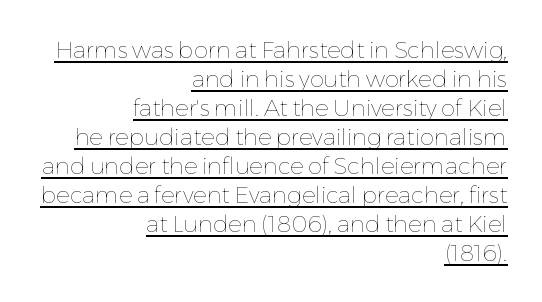
Q: Is the text bold? A: No.
Q: Is the text italic (slanted)? A: No, it is upright.
Q: Is the text underlined? A: Yes.
Q: How is the paragraph aligned? A: Right-aligned.
Q: Is the spacing between letters normal or unusually wide? A: Normal.
Q: Is the spacing between lines tight, normal or loose? A: Normal.
